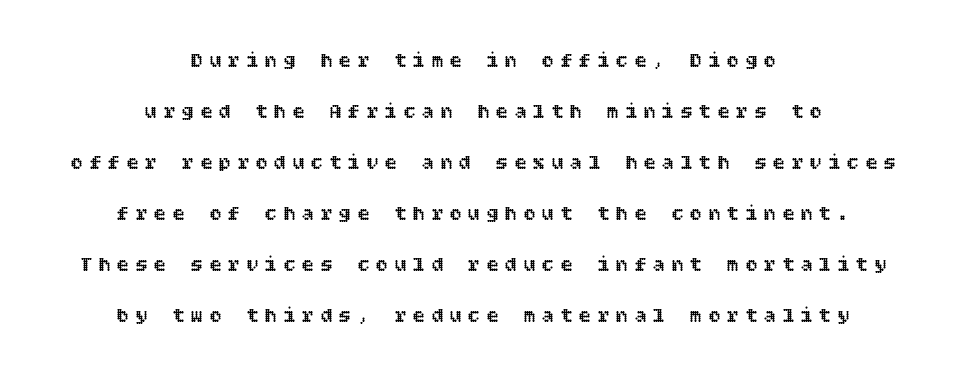
The image shows 21 px text type, upright; set centered, loose line spacing (2.43x), unusually wide letter spacing (+0.28 em), not underlined.
